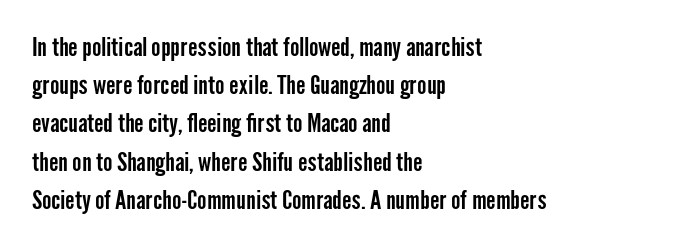
Descenders hang freely into open space. Teacher's note: observe the even left margin — that is flush-left alignment. The vertical gap from one line to the next is medium. If you drew a line through each stem, it would be perfectly vertical. The letters sit at their default tracking, neither squeezed nor spread.
